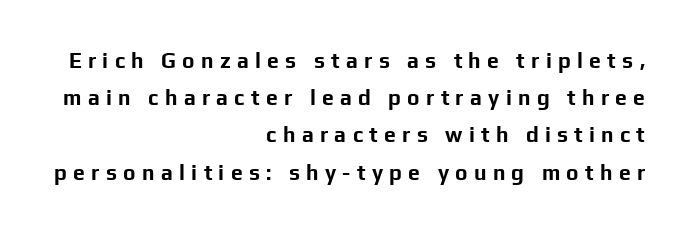
Italic? Not at all — the glyphs are vertical. How heavy is the stroke? Heavy — this is a bold. The typesetter chose a ragged-left arrangement here. A typesetter would call this heavily tracked-out type. Nobody drew a line under any word here.
